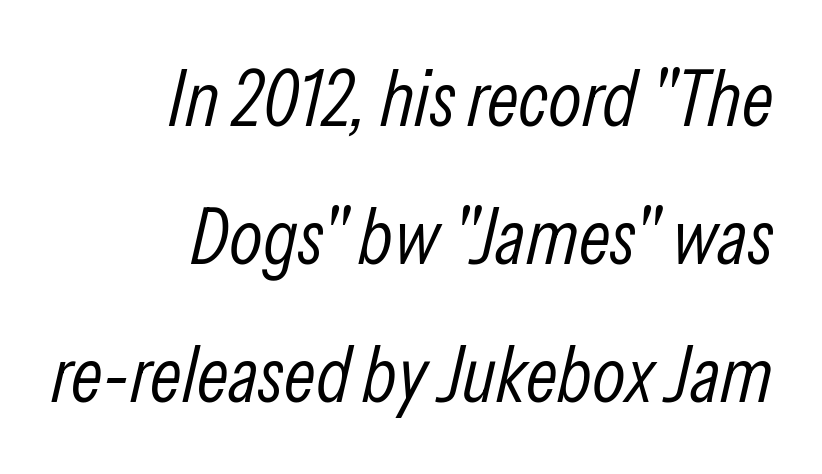
Q: Is the text bold? A: No.
Q: Is the text italic (slanted)? A: Yes, it leans right by about 13 degrees.
Q: Is the text underlined? A: No.
Q: How is the paragraph aligned? A: Right-aligned.
Q: Is the spacing between letters normal or unusually wide? A: Normal.
Q: Width (condensed, normal, or wide)? A: Condensed.
Q: Stroke contrast? A: Low.
Q: x-height? A: Medium.
Q: Monospaced? A: No.
